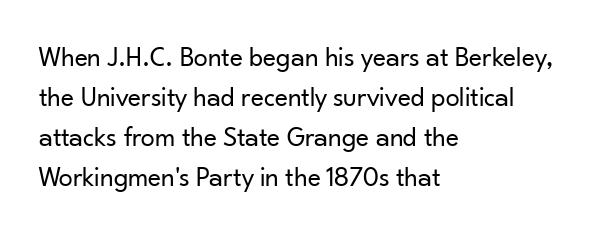
The rendering uses natural spacing where letterforms have individual widths. Students, note that the glyphs here touch the page at normal intervals. One-word summary of the alignment: left. Plain, unruled lines of type. If you measured baseline to baseline, you'd find a middling distance.
